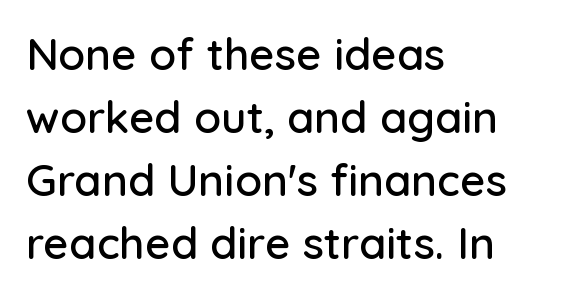
Proportional: the letters do not fall into vertical columns. This rendering features lettering with no underline. The leading is moderate, giving the passage an even texture. Ordinary non-slanted type is in use. To sum up the face: it is a sans, with no serifs. Letter spacing: default.
